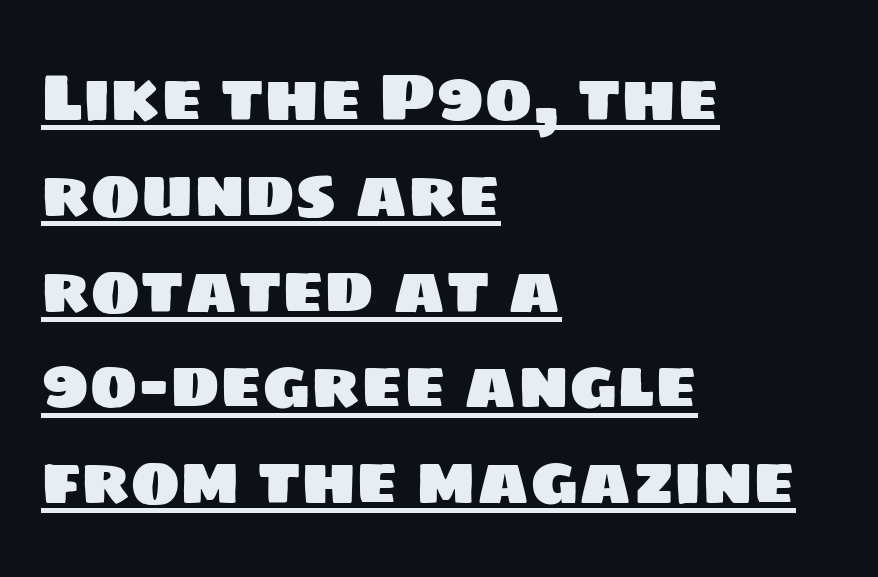
The image shows 67 px sans-serif type; set left-aligned, normal line spacing (1.43x), normal letter spacing, underlined; low stroke contrast and a large x-height.
